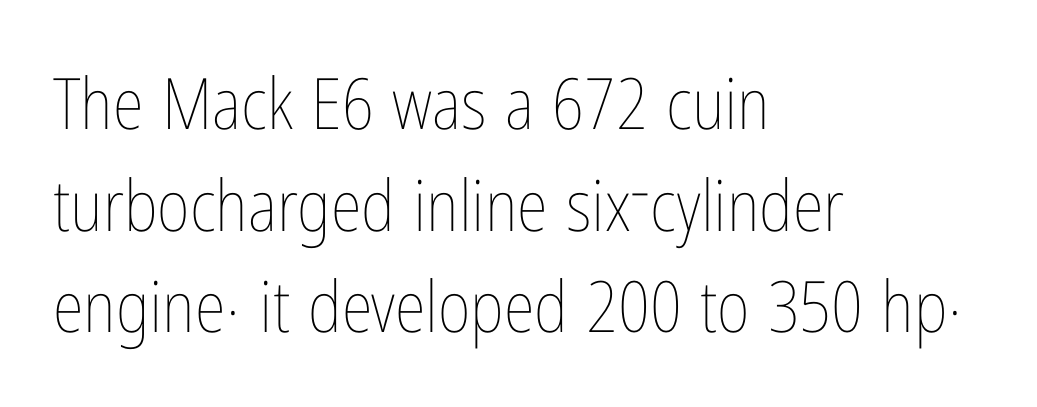
Q: Is the text bold? A: No.
Q: Is the text italic (slanted)? A: No, it is upright.
Q: Is the text underlined? A: No.
Q: How is the paragraph aligned? A: Left-aligned.
Q: Is the spacing between letters normal or unusually wide? A: Normal.
Q: Is the spacing between lines tight, normal or loose? A: Normal.
Q: Width (condensed, normal, or wide)? A: Condensed.
Q: Stroke contrast? A: Low.
Q: x-height? A: Medium.
Q: Monospaced? A: No.
